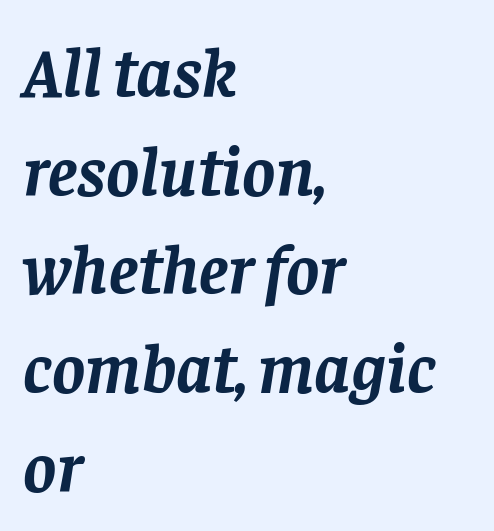
{"serif": "yes", "italic": "yes", "lean": "right", "slant_degrees": 8, "bold": "yes", "weight": "semibold", "width": "normal", "stroke_contrast": "low", "x_height": "large", "monospaced": "no", "underline": "no", "align": "left", "line_spacing": "normal", "line_spacing_ratio": 1.41, "letter_spacing": "normal", "letter_spacing_em": 0.0, "glyph_px": 70}
